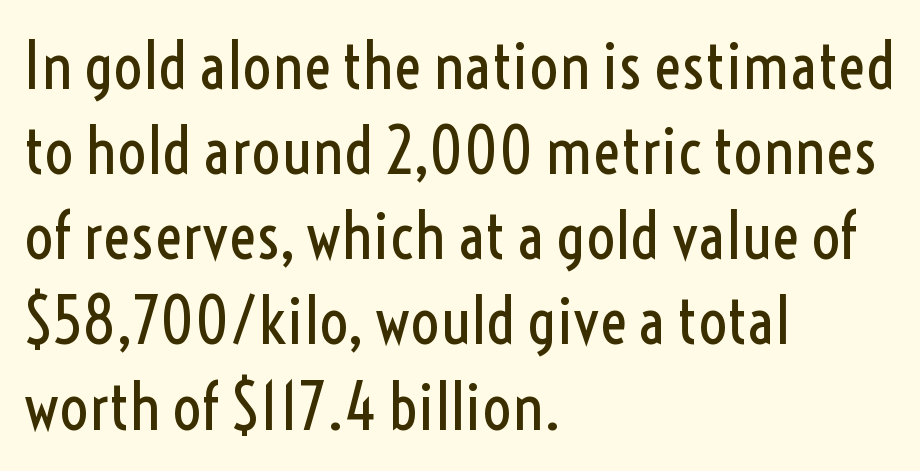
The image shows 65 px regular-weight, condensed sans-serif type, upright; set left-aligned, normal line spacing (1.31x), normal letter spacing, not underlined; a medium x-height.
